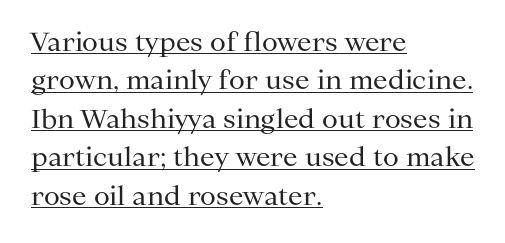
A roman cut, with each character standing at attention. The tracking reads as untouched default to a designer's eye. Reading down the column, the eye jumps a familiar distance to each next line. One-word summary of the alignment: left. No extra ink here — the face is not bold. Decoration check: the copy is underlined.
